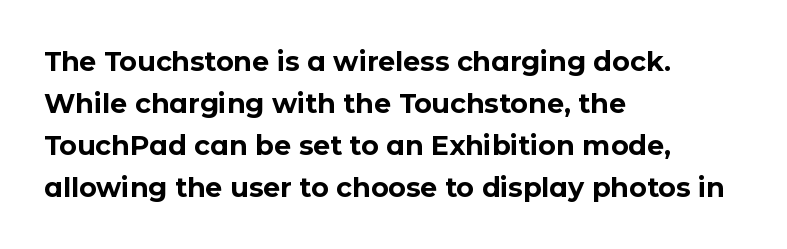
{"italic": "no", "bold": "yes", "underline": "no", "align": "left", "line_spacing": "normal", "line_spacing_ratio": 1.56, "letter_spacing": "normal", "letter_spacing_em": 0.0, "glyph_px": 27}
